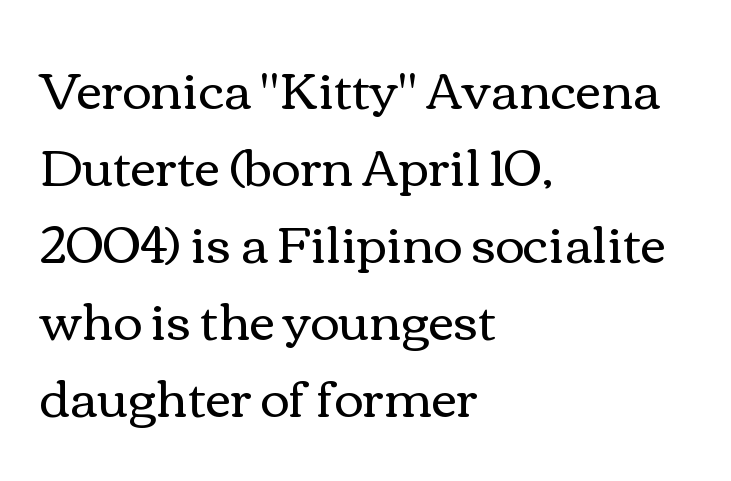
{"italic": "no", "bold": "no", "weight": "regular", "width": "wide", "stroke_contrast": "medium", "x_height": "medium", "monospaced": "no", "underline": "no", "align": "left", "line_spacing": "normal", "line_spacing_ratio": 1.54, "letter_spacing": "normal", "letter_spacing_em": 0.0, "glyph_px": 50}
